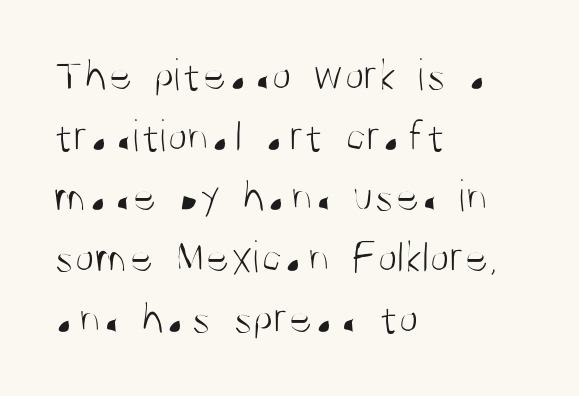
The image shows 46 px light, condensed sans-serif type, upright; set left-aligned, normal line spacing (1.32x), normal letter spacing, not underlined; medium stroke contrast and a large x-height.
